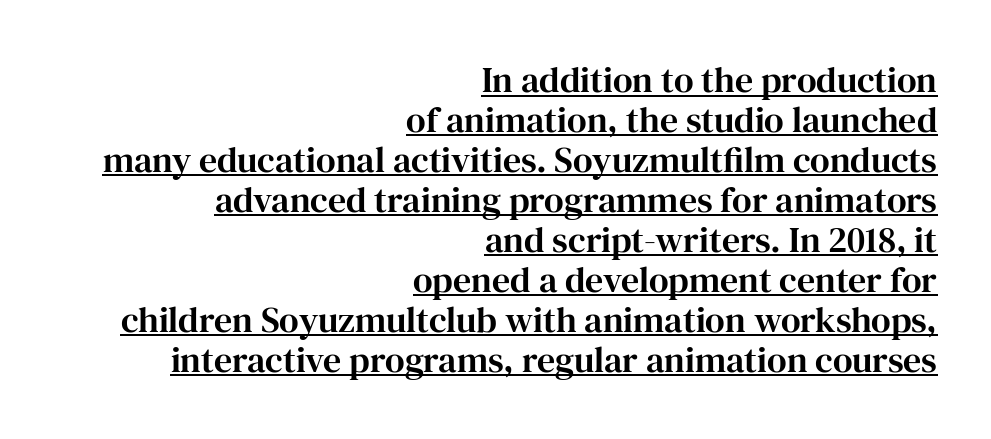
The image shows 36 px serif type, upright; set right-aligned, tight line spacing (1.11x), normal letter spacing, underlined; high stroke contrast and a medium x-height.
